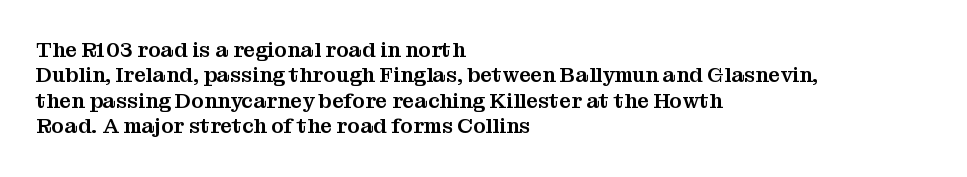
The image shows 21 px text type, upright; set left-aligned, line spacing 1.21x, normal letter spacing, not underlined.
